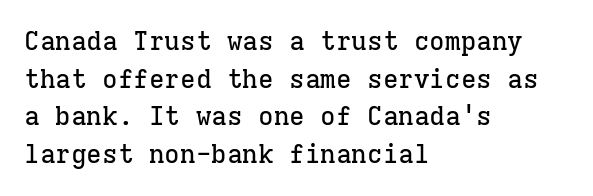
Which margin do the lines hug? The left one — the right edge is uneven. This sample uses plain, unmodified letter spacing. Glance below the letters and you will spot only blank space. Baseline-to-baseline distance is the conventional proportion of letter height.
